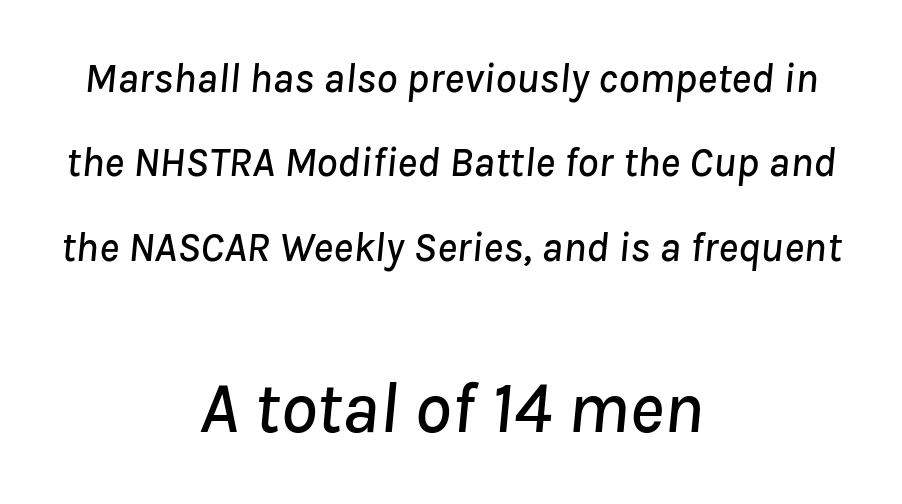
Q: Is the text italic (slanted)? A: Yes, it leans right by about 8 degrees.
Q: Is the text underlined? A: No.
Q: How is the paragraph aligned? A: Centered.
Q: Is the spacing between letters normal or unusually wide? A: Normal.
Q: Is the spacing between lines tight, normal or loose? A: Loose.
Q: Which block of text is set in a larger size, the first (top) or the second (bottom)? A: The second (bottom) one.
Q: Width (condensed, normal, or wide)? A: Normal.
Q: Stroke contrast? A: Low.
Q: x-height? A: Medium.
Q: Monospaced? A: No.
